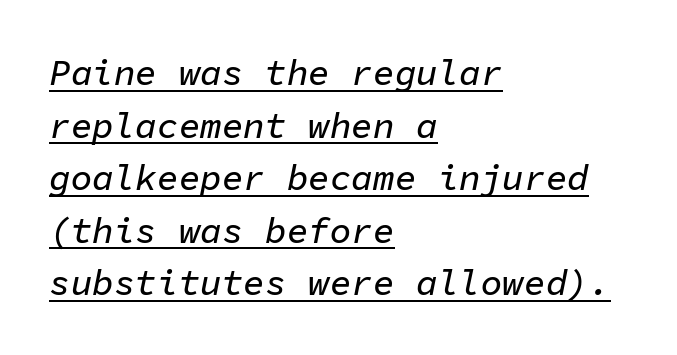
Leading matches the norm, producing a regular column. Teacher's note: observe the even left margin — that is flush-left alignment. Observe the ordinary spacing: letters are neighbours, not strangers. The rendering uses typewriter-style spacing with identical character cells. It's the slanting kind of type.
